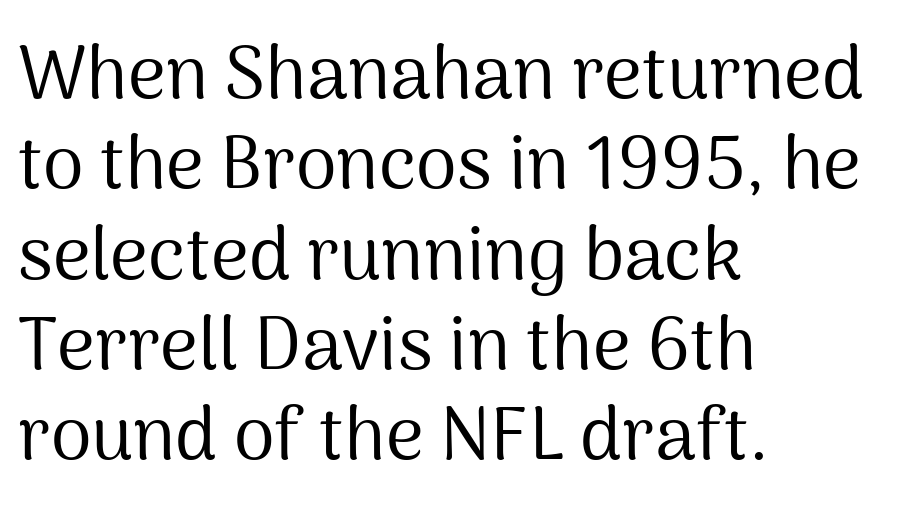
Stroke terminals: plain, sans-serif. Honestly, there is no underline to notice here at all. Is there any slant? The stems are plumb. The type is set solid horizontally, with unmodified tracking. Letters have the restrained weight of plain body copy at most. Which margin do the lines hug? The left one — the right edge is uneven.
